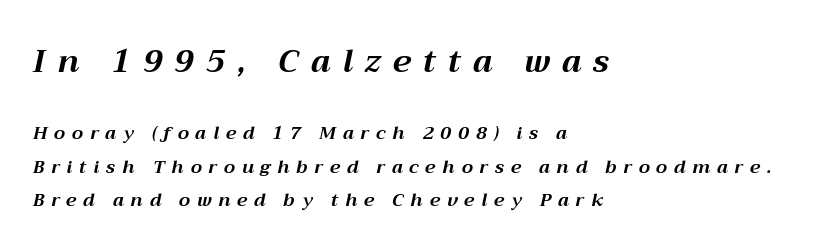
{"italic": "yes", "lean": "right", "slant_degrees": 12, "bold": "yes", "weight": "bold", "width": "normal", "stroke_contrast": "medium", "x_height": "medium", "monospaced": "no", "underline": "no", "align": "left", "line_spacing_ratio": 1.84, "letter_spacing": "wide", "letter_spacing_em": 0.38, "larger_block": "first", "size_ratio": 1.78, "glyph_px": 32}
